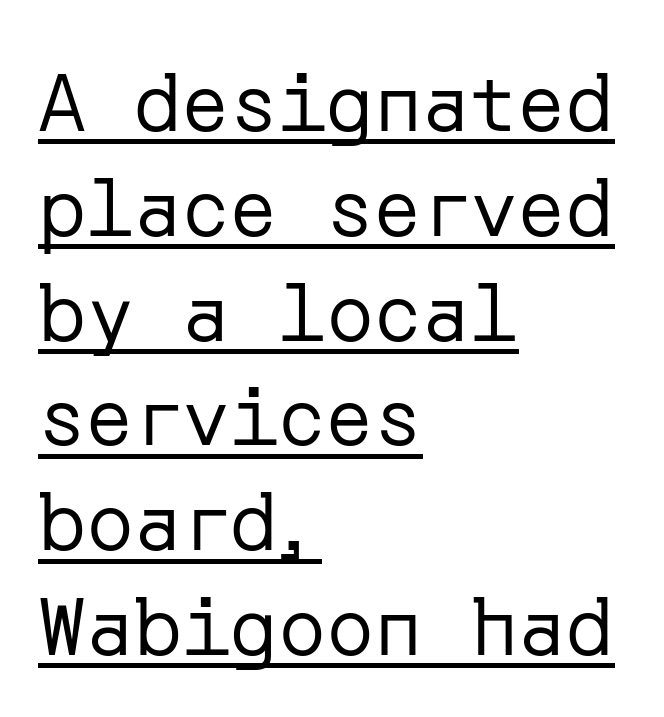
The image shows 80 px regular-weight sans-serif type, upright; set left-aligned, normal line spacing (1.31x), normal letter spacing, underlined; low stroke contrast and a medium x-height.
